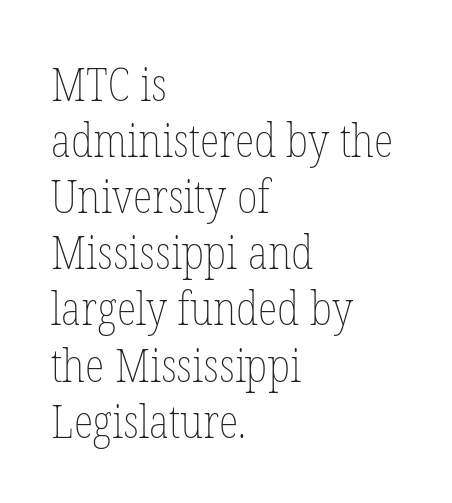
These lines are set flush left with a ragged right edge. The letters look calm and open, with moderate or lighter stems. Glance below the letters and you will spot only blank space. This is roman type, the default non-slanted kind. The gaps between neighbouring characters are ordinary and unremarkable.
